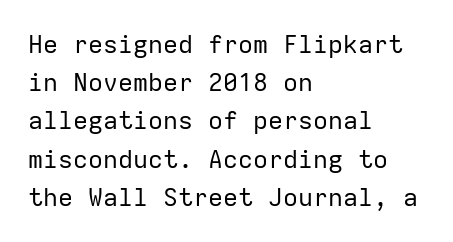
The image shows 25 px text type, upright; set left-aligned, normal line spacing (1.53x), normal letter spacing, not underlined.
